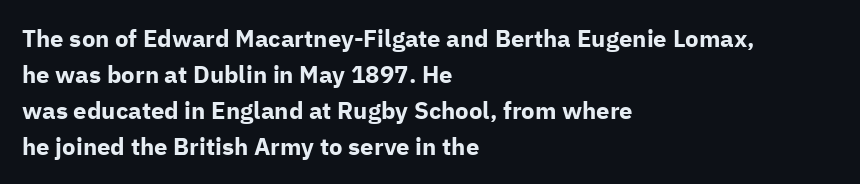
These lines are set flush left with a ragged right edge. Upright lettering throughout. Compared with typical body copy, the letter spacing here is the same. The line-height multiplier appears to be the usual default.
